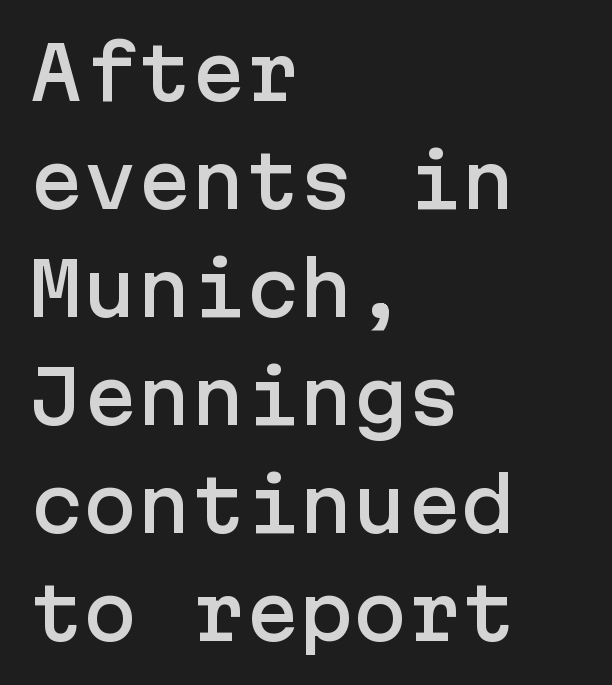
Decoration check: the copy has no underline. Reading down the block, your eye returns to a fixed left position each line. Tracking value appears to be zero — textbook default spacing. Does the leading feel generous? No, just average. Vertical strokes here are truly vertical. Regarding serifs, this sample does without them.
